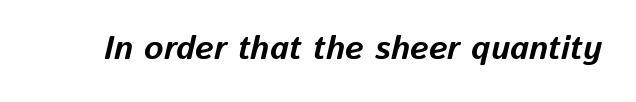
Q: Is the text bold? A: Yes.
Q: Is the text italic (slanted)? A: Yes, it leans right by about 13 degrees.
Q: Is the text underlined? A: No.
Q: Is the spacing between letters normal or unusually wide? A: Normal.
Q: Width (condensed, normal, or wide)? A: Normal.
Q: Stroke contrast? A: Low.
Q: x-height? A: Medium.
Q: Monospaced? A: No.
